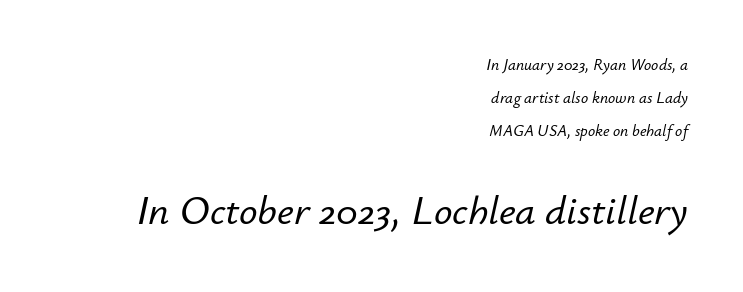
Q: Is the text italic (slanted)? A: Yes, it leans right by about 12 degrees.
Q: Is the text underlined? A: No.
Q: How is the paragraph aligned? A: Right-aligned.
Q: Is the spacing between letters normal or unusually wide? A: Normal.
Q: Is the spacing between lines tight, normal or loose? A: Loose.
Q: Which block of text is set in a larger size, the first (top) or the second (bottom)? A: The second (bottom) one.
Q: Width (condensed, normal, or wide)? A: Normal.
Q: Stroke contrast? A: Low.
Q: x-height? A: Small.
Q: Monospaced? A: No.
